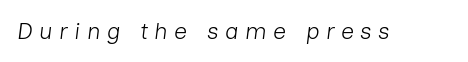
{"italic": "yes", "lean": "right", "slant_degrees": 7, "bold": "no", "underline": "no", "letter_spacing": "wide", "letter_spacing_em": 0.28, "glyph_px": 23}
